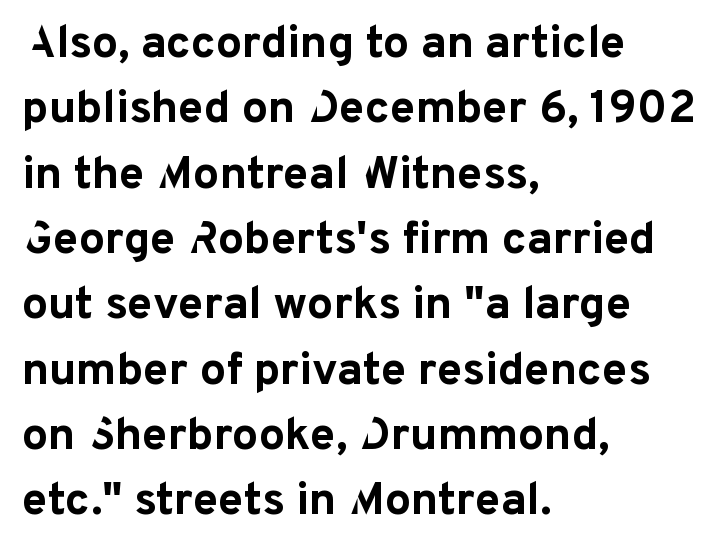
Weight: bold. Is there much room between lines? A standard amount, neither cramped nor airy. Nope, not italic — everything's standing straight. The rendering shows plain stroke endings on the letterforms — a sans-serif design.
